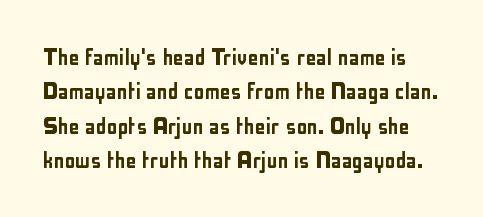
Does the lettering tilt? It doesn't — this is upright. Interline gaps are of average width in this sample. A bare baseline throughout the passage. This sample uses plain, unmodified letter spacing.
